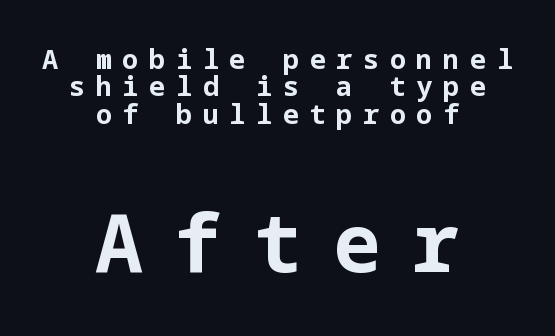
Q: Is the text bold? A: Yes.
Q: Is the text italic (slanted)? A: No, it is upright.
Q: Is the typeface a serif or a sans-serif typeface? A: Sans-serif.
Q: Is the text underlined? A: No.
Q: How is the paragraph aligned? A: Centered.
Q: Is the spacing between letters normal or unusually wide? A: Unusually wide.
Q: Is the spacing between lines tight, normal or loose? A: Tight.
Q: Which block of text is set in a larger size, the first (top) or the second (bottom)? A: The second (bottom) one.
Q: Width (condensed, normal, or wide)? A: Normal.
Q: Stroke contrast? A: Low.
Q: x-height? A: Medium.
